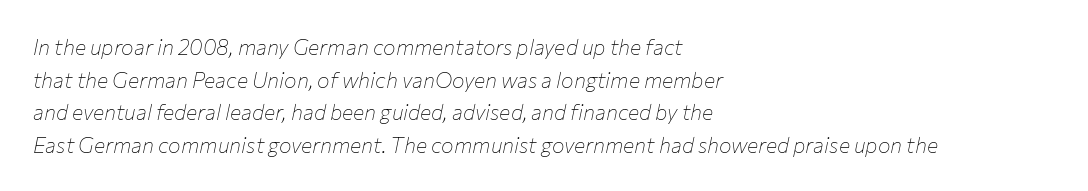
Q: Is the text bold? A: No.
Q: Is the text italic (slanted)? A: Yes, it leans right by about 12 degrees.
Q: Is the text underlined? A: No.
Q: How is the paragraph aligned? A: Left-aligned.
Q: Is the spacing between letters normal or unusually wide? A: Normal.
Q: Is the spacing between lines tight, normal or loose? A: Normal.
